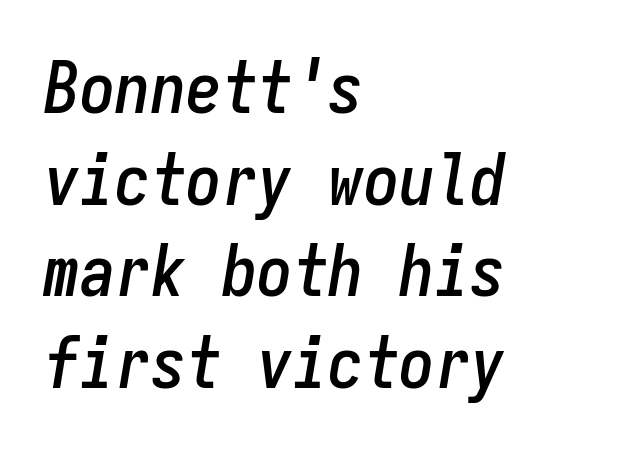
{"italic": "yes", "lean": "right", "slant_degrees": 9, "width": "condensed", "stroke_contrast": "low", "x_height": "medium", "monospaced": "yes", "underline": "no", "align": "left", "line_spacing": "normal", "line_spacing_ratio": 1.29, "letter_spacing": "normal", "letter_spacing_em": 0.0, "glyph_px": 71}
